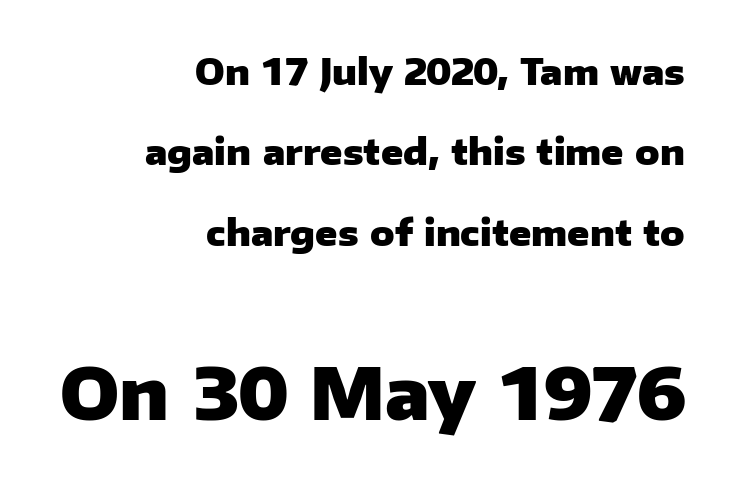
Q: Is the text bold? A: Yes.
Q: Is the text italic (slanted)? A: No, it is upright.
Q: Is the typeface a serif or a sans-serif typeface? A: Sans-serif.
Q: Is the text underlined? A: No.
Q: How is the paragraph aligned? A: Right-aligned.
Q: Is the spacing between letters normal or unusually wide? A: Normal.
Q: Is the spacing between lines tight, normal or loose? A: Loose.
Q: Which block of text is set in a larger size, the first (top) or the second (bottom)? A: The second (bottom) one.
Q: Width (condensed, normal, or wide)? A: Normal.
Q: Stroke contrast? A: Low.
Q: x-height? A: Medium.
Q: Monospaced? A: No.
